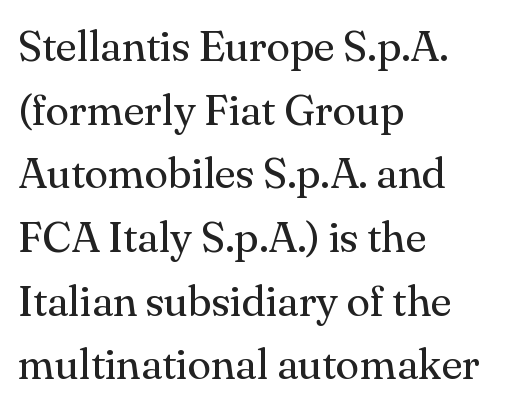
Students, note that the glyphs here touch the page at normal intervals. The area under the type is left untouched. Posture: upright roman. The designer went with a serif here, giving each stem small feet. Ink coverage per letter is moderate at most.
